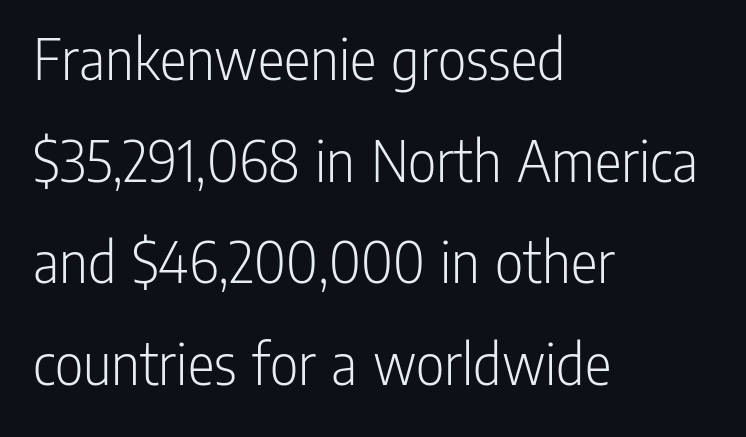
Q: Is the text bold? A: No.
Q: Is the text italic (slanted)? A: No, it is upright.
Q: Is the typeface a serif or a sans-serif typeface? A: Sans-serif.
Q: Is the text underlined? A: No.
Q: How is the paragraph aligned? A: Left-aligned.
Q: Is the spacing between letters normal or unusually wide? A: Normal.
Q: Is the spacing between lines tight, normal or loose? A: Normal.
Q: Width (condensed, normal, or wide)? A: Condensed.
Q: Stroke contrast? A: Low.
Q: x-height? A: Medium.
Q: Monospaced? A: No.
